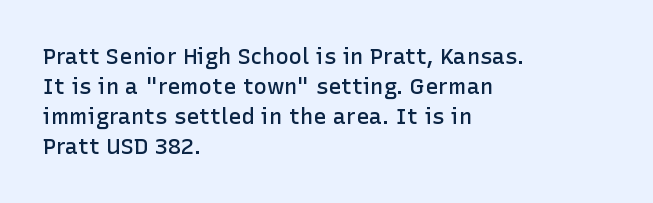
The image shows 22 px text type, upright; set left-aligned, normal line spacing (1.36x), normal letter spacing, not underlined.
